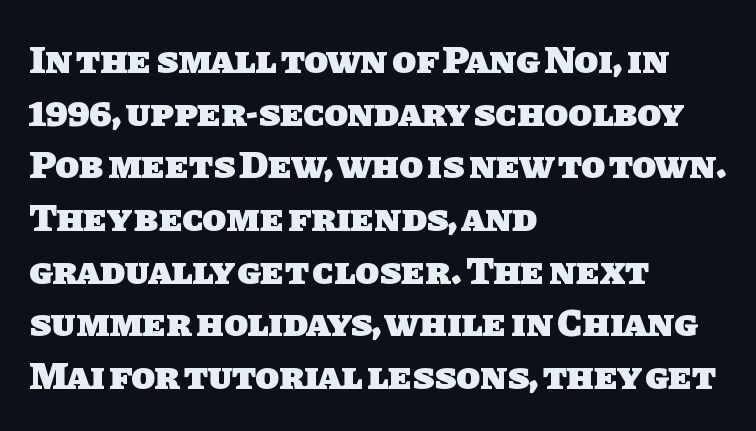
The image shows 39 px heavy sans-serif type; set left-aligned, normal line spacing (1.35x), normal letter spacing, not underlined; low stroke contrast and a large x-height.
